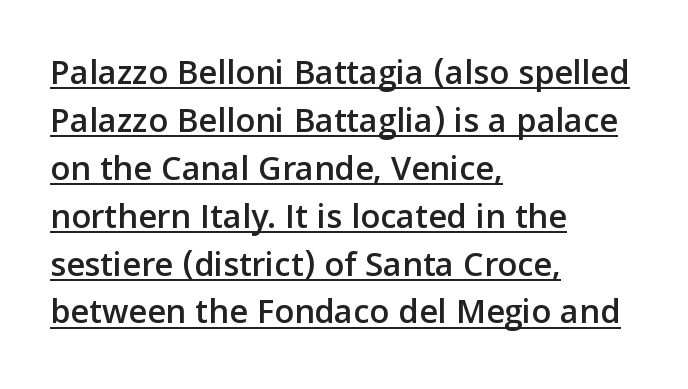
{"serif": "no", "italic": "no", "width": "normal", "stroke_contrast": "low", "x_height": "medium", "monospaced": "no", "underline": "yes", "align": "left", "line_spacing": "normal", "line_spacing_ratio": 1.33, "letter_spacing": "normal", "letter_spacing_em": 0.0, "glyph_px": 36}
